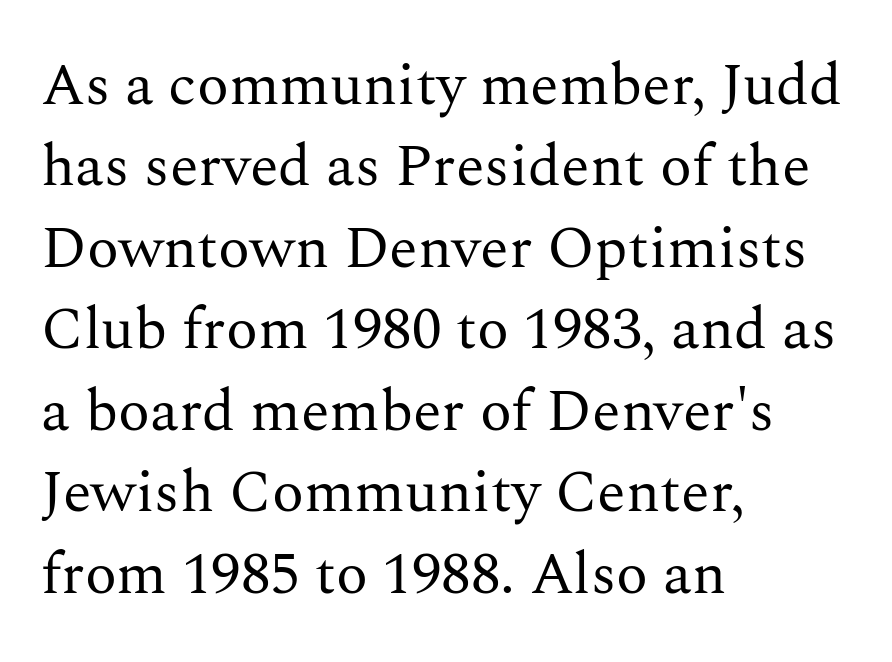
Nobody drew a line under any word here. Observe the serifs anchoring each vertical stroke in this sample. Heaviness? Minimal to ordinary, like unemphasized prose. The letterforms sit shoulder to shoulder at normal distance. The rendering anchors every line to the left-hand side.
